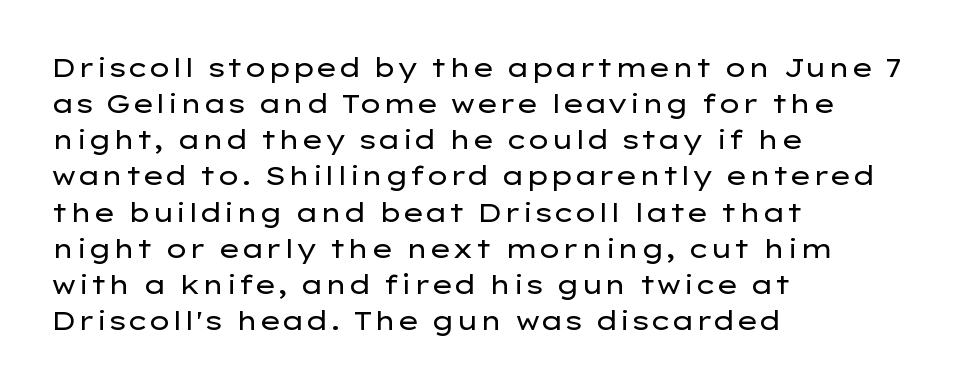
Q: Is the text bold? A: No.
Q: Is the text italic (slanted)? A: No, it is upright.
Q: Is the text underlined? A: No.
Q: How is the paragraph aligned? A: Left-aligned.
Q: Is the spacing between letters normal or unusually wide? A: Normal.
Q: Is the spacing between lines tight, normal or loose? A: Normal.
